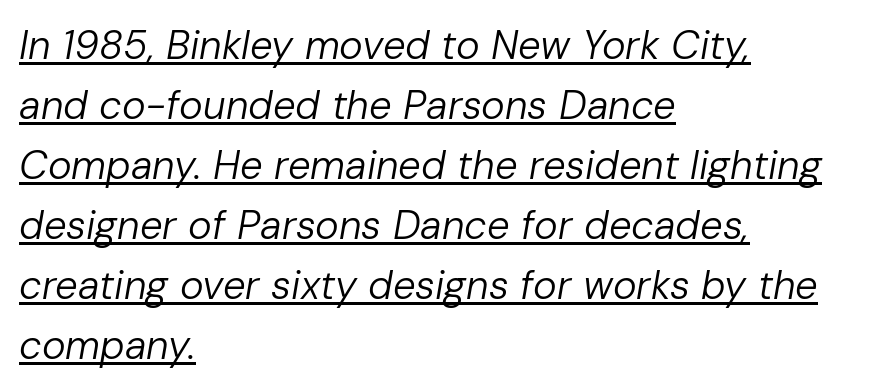
Q: Is the text bold? A: No.
Q: Is the text italic (slanted)? A: Yes, it leans right by about 10 degrees.
Q: Is the text underlined? A: Yes.
Q: How is the paragraph aligned? A: Left-aligned.
Q: Is the spacing between letters normal or unusually wide? A: Normal.
Q: Is the spacing between lines tight, normal or loose? A: Normal.
Q: Width (condensed, normal, or wide)? A: Normal.
Q: Stroke contrast? A: Low.
Q: x-height? A: Medium.
Q: Monospaced? A: No.
